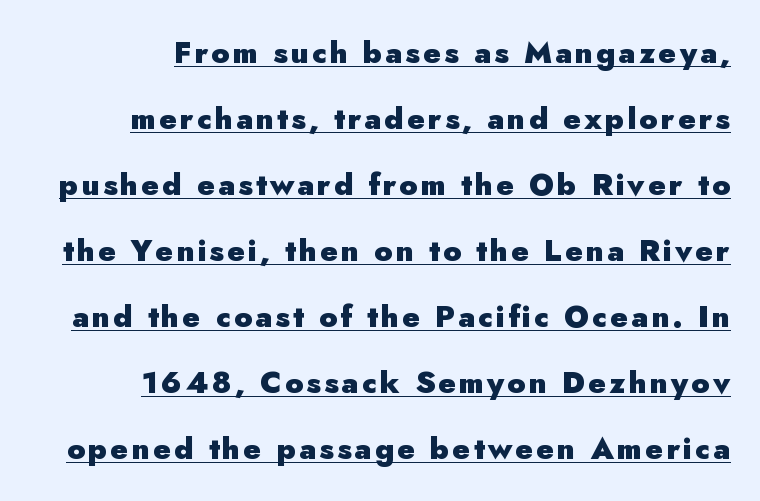
The image shows 30 px heavy sans-serif type, upright; set right-aligned, loose line spacing (2.2x), underlined; low stroke contrast and a small x-height.
